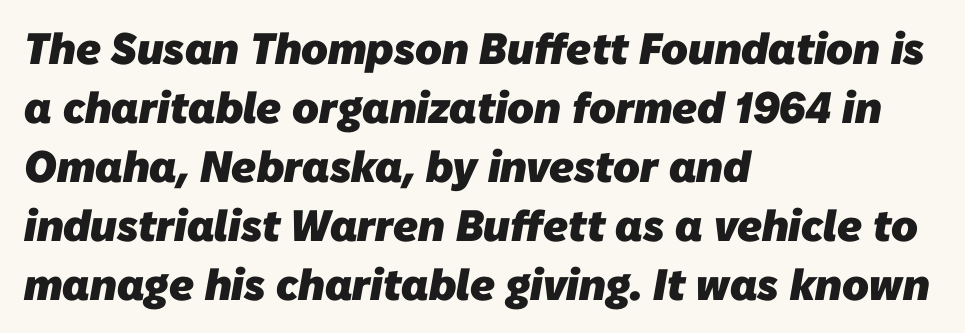
Compared with a centered layout, this one pins lines to the left instead. Compared with typical body copy, the letter spacing here is the same. Pretty heavy lettering here — definitely bold. You could not count columns in this text — the font is proportionally spaced.
